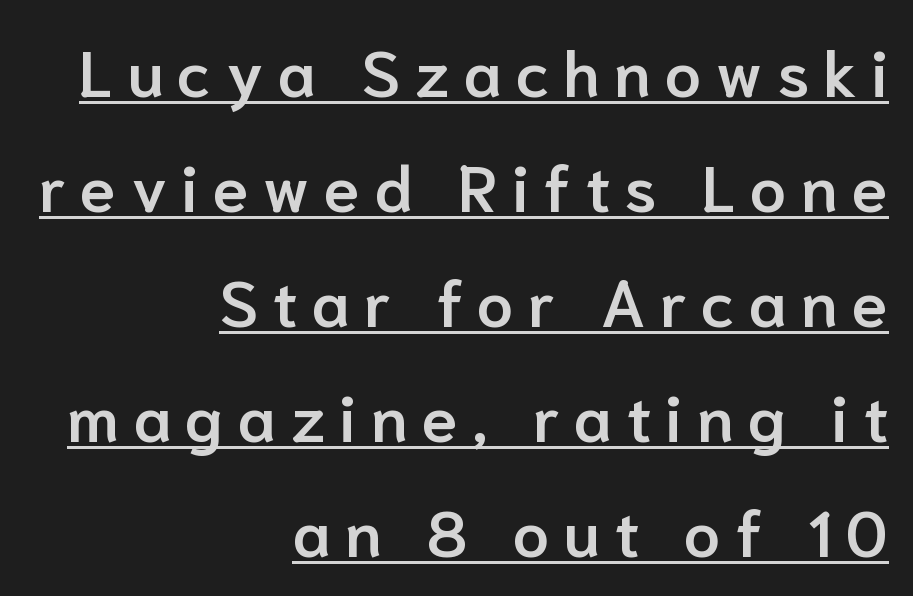
A typesetter would call this heavily tracked-out type. Characters remain perfectly vertical along every line. A typesetter would call this proportional, since set widths differ per character. This is underlined copy, the kind a proofreader might mark for attention. Visually the block forms a straight wall on the right and a jagged coastline on the left.
